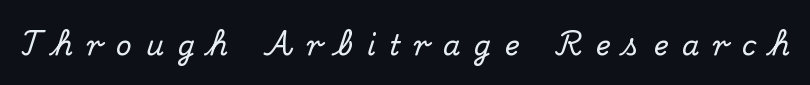
Q: Is the text italic (slanted)? A: Yes.
Q: Is the typeface a serif or a sans-serif typeface? A: Serif.
Q: Is the text underlined? A: No.
Q: Is the spacing between letters normal or unusually wide? A: Unusually wide.
Q: Width (condensed, normal, or wide)? A: Normal.
Q: Stroke contrast? A: Medium.
Q: x-height? A: Small.
Q: Monospaced? A: No.
